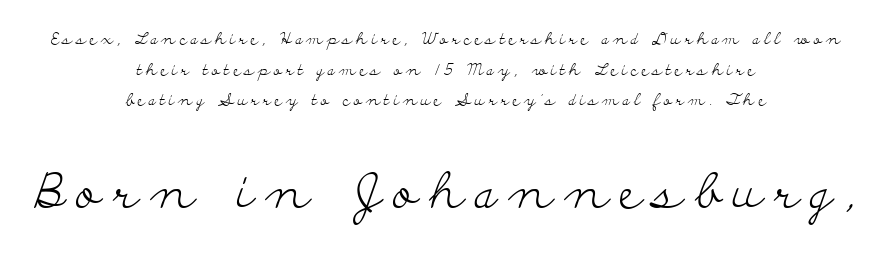
Q: Is the text bold? A: No.
Q: Is the text italic (slanted)? A: Yes.
Q: Is the typeface a serif or a sans-serif typeface? A: Serif.
Q: Is the text underlined? A: No.
Q: How is the paragraph aligned? A: Centered.
Q: Is the spacing between letters normal or unusually wide? A: Unusually wide.
Q: Is the spacing between lines tight, normal or loose? A: Loose.
Q: Which block of text is set in a larger size, the first (top) or the second (bottom)? A: The second (bottom) one.
Q: Width (condensed, normal, or wide)? A: Wide.
Q: Stroke contrast? A: Low.
Q: x-height? A: Small.
Q: Monospaced? A: No.
